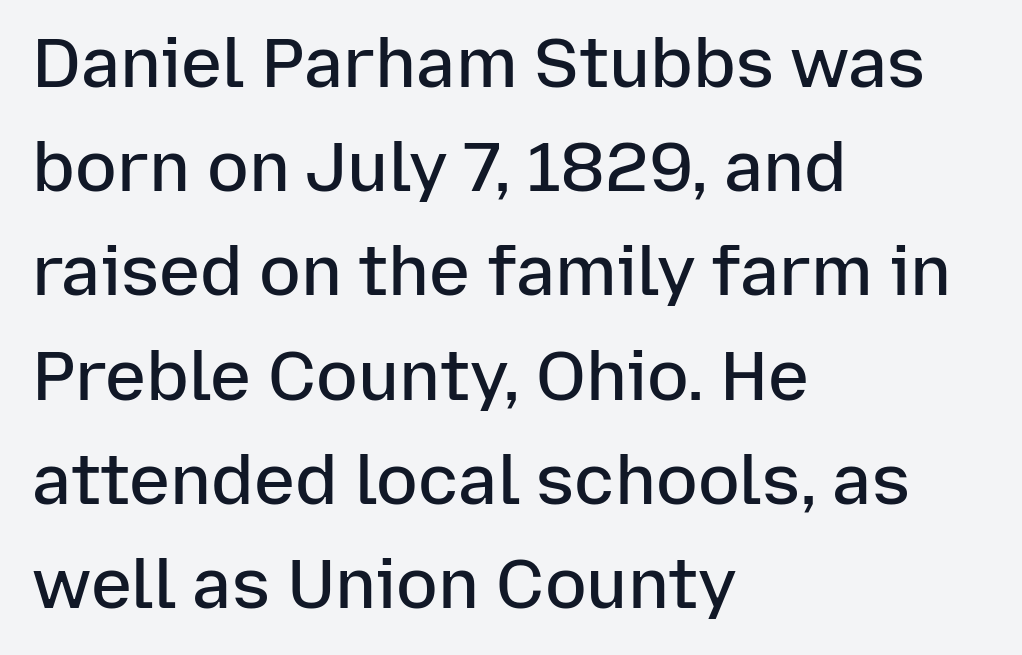
Layout note: lines flush left. Every letter is mildly thick-stroked: semibold rather than bold. The designer left line spacing at the default. Notice how the stems are strictly vertical — no italics here. This sample uses a sans-serif face.
